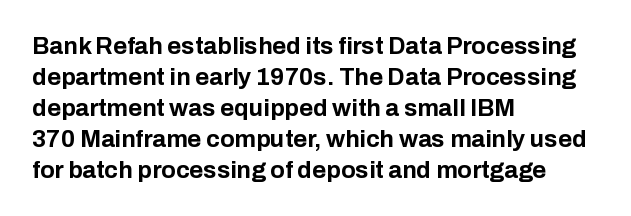
{"italic": "no", "bold": "yes", "underline": "no", "align": "left", "line_spacing": "normal", "line_spacing_ratio": 1.29, "letter_spacing": "normal", "letter_spacing_em": 0.0, "glyph_px": 24}
